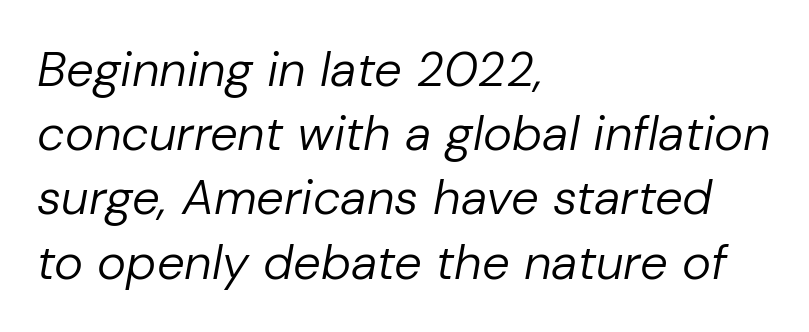
The image shows 49 px regular-weight type, italic (leaning right); set left-aligned, normal line spacing (1.31x), normal letter spacing, not underlined; low stroke contrast and a medium x-height.
